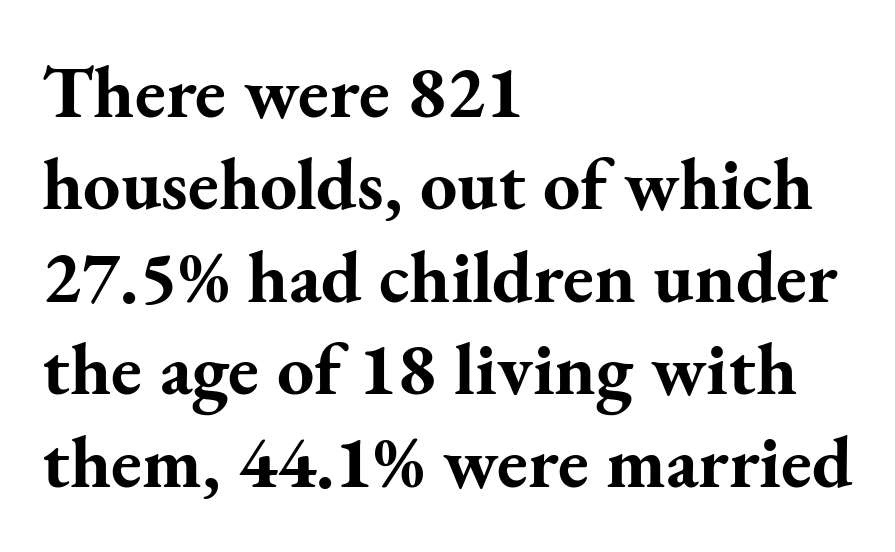
Q: Is the text bold? A: Yes.
Q: Is the text italic (slanted)? A: No, it is upright.
Q: Is the typeface a serif or a sans-serif typeface? A: Serif.
Q: Is the text underlined? A: No.
Q: How is the paragraph aligned? A: Left-aligned.
Q: Is the spacing between letters normal or unusually wide? A: Normal.
Q: Is the spacing between lines tight, normal or loose? A: Normal.
Q: Width (condensed, normal, or wide)? A: Normal.
Q: Stroke contrast? A: Medium.
Q: x-height? A: Small.
Q: Monospaced? A: No.
